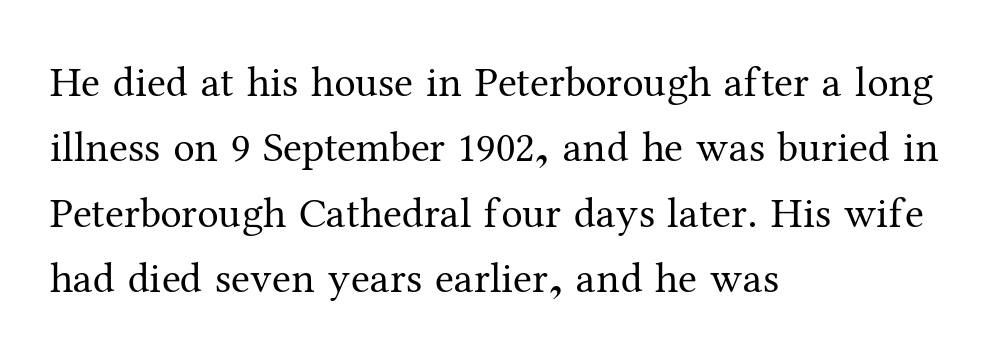
{"serif": "yes", "italic": "no", "bold": "no", "weight": "regular", "width": "normal", "stroke_contrast": "medium", "x_height": "medium", "monospaced": "no", "underline": "no", "align": "left", "line_spacing": "normal", "line_spacing_ratio": 1.52, "letter_spacing": "normal", "letter_spacing_em": 0.0, "glyph_px": 43}
